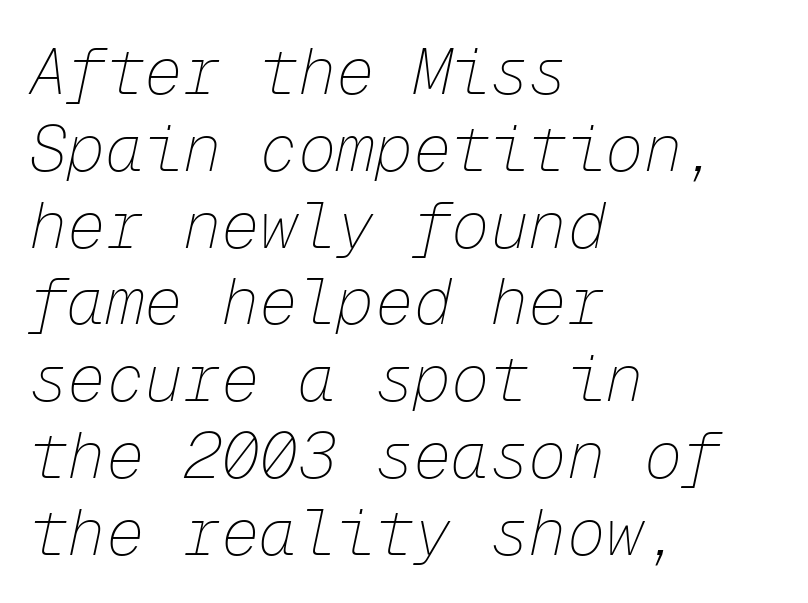
{"italic": "yes", "lean": "right", "slant_degrees": 12, "bold": "no", "weight": "thin", "width": "normal", "stroke_contrast": "low", "x_height": "medium", "monospaced": "yes", "underline": "no", "align": "left", "line_spacing_ratio": 1.2, "letter_spacing": "normal", "letter_spacing_em": 0.0, "glyph_px": 64}
